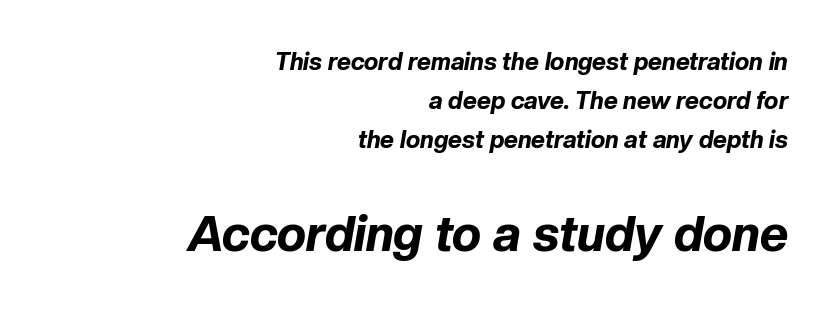
Q: Is the text bold? A: Yes.
Q: Is the text italic (slanted)? A: Yes, it leans right by about 10 degrees.
Q: Is the text underlined? A: No.
Q: How is the paragraph aligned? A: Right-aligned.
Q: Is the spacing between letters normal or unusually wide? A: Normal.
Q: Is the spacing between lines tight, normal or loose? A: Normal.
Q: Which block of text is set in a larger size, the first (top) or the second (bottom)? A: The second (bottom) one.
Q: Width (condensed, normal, or wide)? A: Normal.
Q: Stroke contrast? A: Low.
Q: x-height? A: Medium.
Q: Monospaced? A: No.
